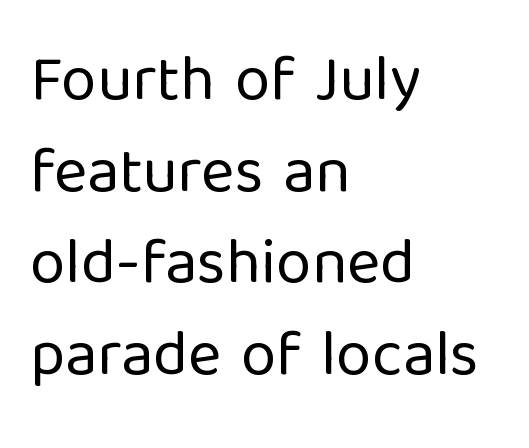
The image shows 64 px regular-weight sans-serif type, upright; set left-aligned, normal line spacing (1.43x), normal letter spacing, not underlined; low stroke contrast and a medium x-height.
